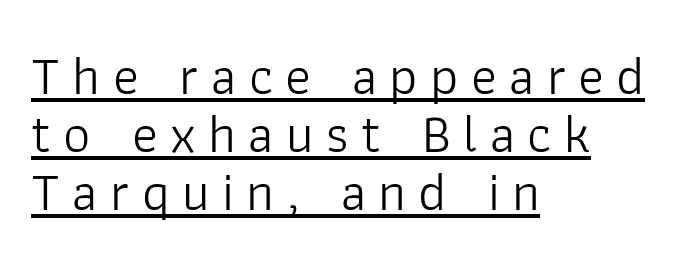
Q: Is the text bold? A: No.
Q: Is the text italic (slanted)? A: No, it is upright.
Q: Is the typeface a serif or a sans-serif typeface? A: Sans-serif.
Q: Is the text underlined? A: Yes.
Q: How is the paragraph aligned? A: Left-aligned.
Q: Is the spacing between letters normal or unusually wide? A: Unusually wide.
Q: Is the spacing between lines tight, normal or loose? A: Tight.
Q: Width (condensed, normal, or wide)? A: Normal.
Q: Stroke contrast? A: Low.
Q: x-height? A: Medium.
Q: Monospaced? A: No.
